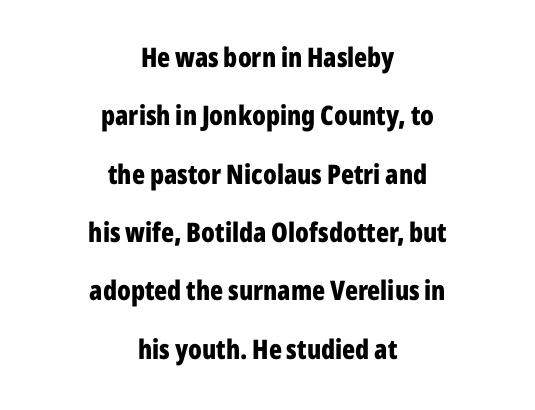
{"italic": "no", "bold": "yes", "underline": "no", "align": "center", "line_spacing": "loose", "line_spacing_ratio": 2.16, "letter_spacing": "normal", "letter_spacing_em": 0.0, "glyph_px": 27}
